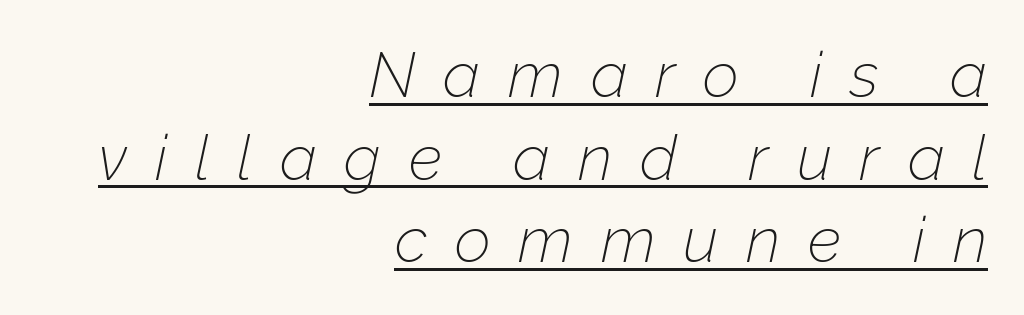
The image shows 63 px thin type, italic (leaning right); set right-aligned, normal line spacing (1.31x), unusually wide letter spacing (+0.44 em), underlined; low stroke contrast and a medium x-height.
